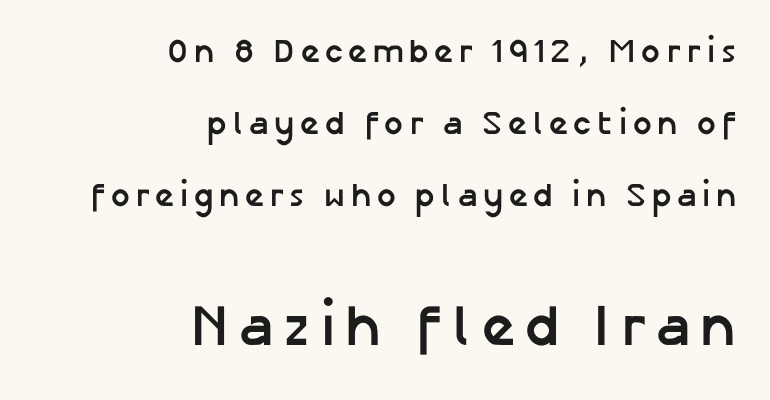
The image shows 58 px semibold sans-serif type, upright; set right-aligned, loose line spacing (2.18x), not underlined; the second (bottom) block is 1.76x larger; low stroke contrast and a medium x-height.
